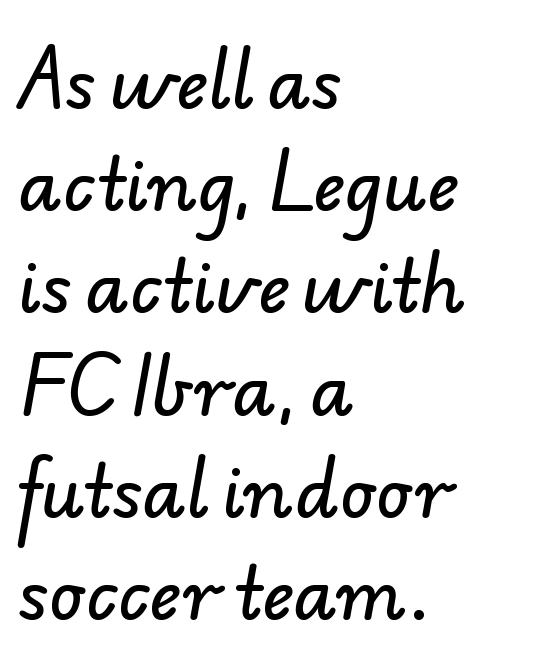
Letter spacing: default. Is this a fixed-width face? No — the glyphs have proportional, varying widths. Line spacing here is normal. The paragraph has a hard left edge and a soft right edge. Bare-footed words on every line. Serif or sans? Sans — the stroke terminals are bare.
